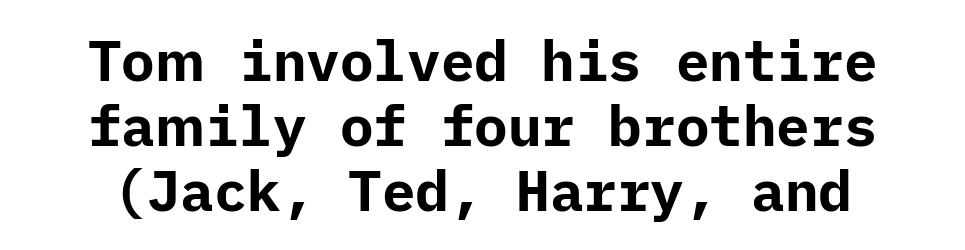
Q: Is the text bold? A: Yes.
Q: Is the text italic (slanted)? A: No, it is upright.
Q: Is the typeface a serif or a sans-serif typeface? A: Sans-serif.
Q: Is the text underlined? A: No.
Q: Is the spacing between letters normal or unusually wide? A: Normal.
Q: Width (condensed, normal, or wide)? A: Normal.
Q: Stroke contrast? A: Low.
Q: x-height? A: Medium.
